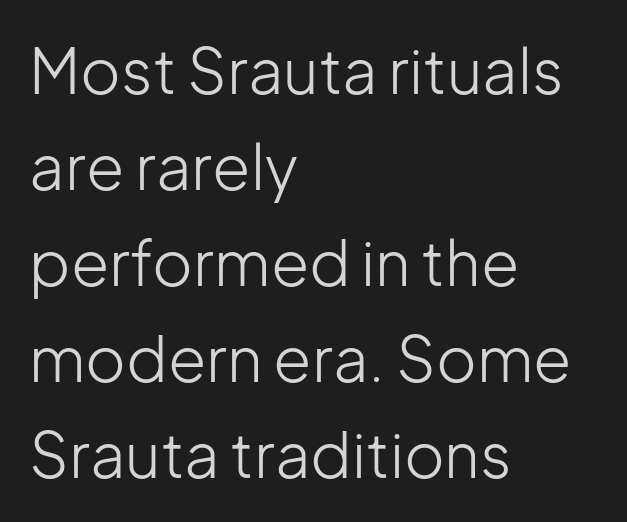
The compositor pushed each line to the left boundary. The rendering uses natural spacing where letterforms have individual widths. One glance says typical: line gaps are just what's usual. No extra tracking has been applied to these lines.
